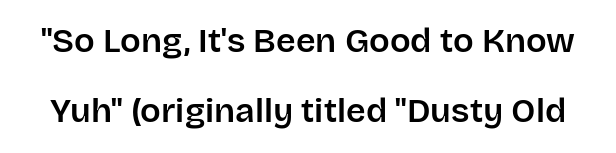
{"serif": "no", "italic": "no", "width": "normal", "stroke_contrast": "low", "x_height": "large", "monospaced": "no", "underline": "no", "line_spacing": "loose", "line_spacing_ratio": 2.07, "letter_spacing": "normal", "letter_spacing_em": 0.0, "glyph_px": 34}
